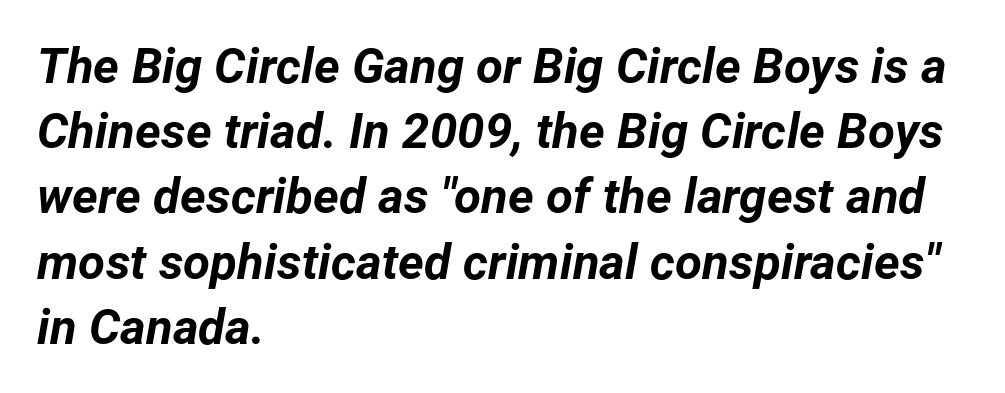
{"italic": "yes", "lean": "right", "slant_degrees": 12, "bold": "yes", "weight": "bold", "width": "normal", "stroke_contrast": "low", "x_height": "medium", "monospaced": "no", "underline": "no", "align": "left", "line_spacing": "normal", "line_spacing_ratio": 1.33, "letter_spacing": "normal", "letter_spacing_em": 0.0, "glyph_px": 49}
